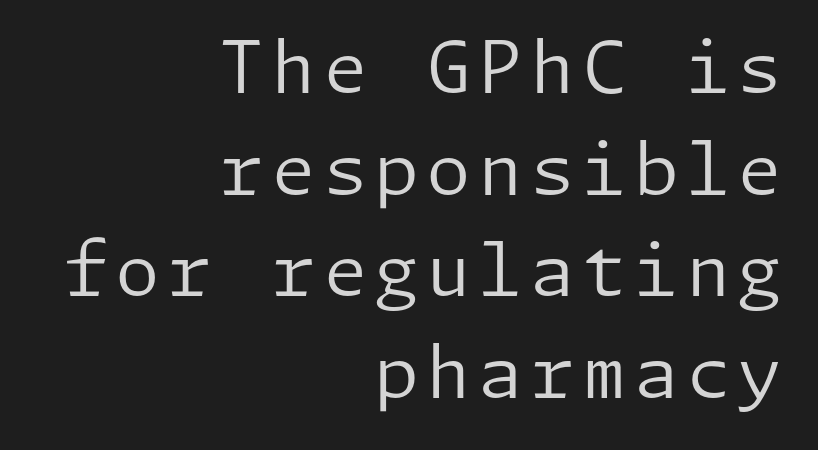
{"serif": "no", "italic": "no", "bold": "no", "weight": "regular", "width": "normal", "stroke_contrast": "low", "x_height": "medium", "underline": "no", "align": "right", "line_spacing": "normal", "line_spacing_ratio": 1.41, "glyph_px": 72}
